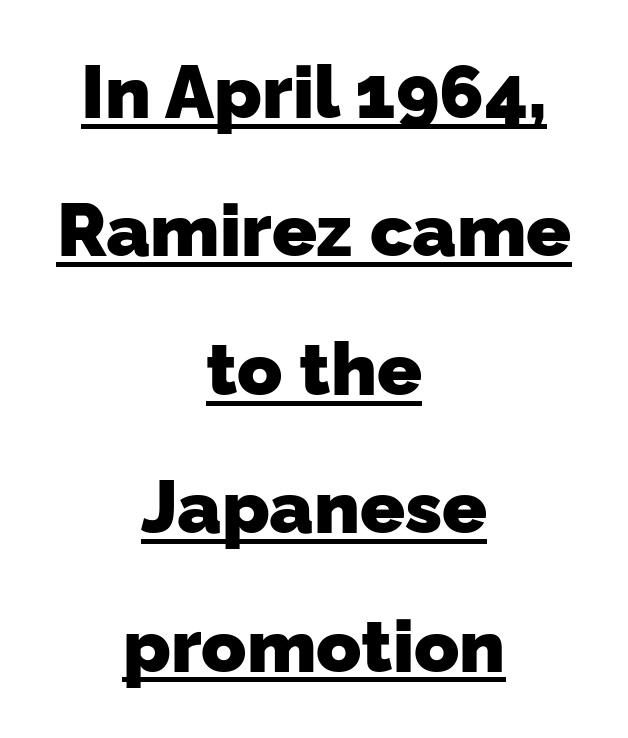
Short and long lines alike share a common midpoint. Has an underline been added? It has. The face used here is proportionally spaced, like ordinary book or web type. This sample uses plain, unmodified letter spacing. Nope, no serifs anywhere on these letters.
